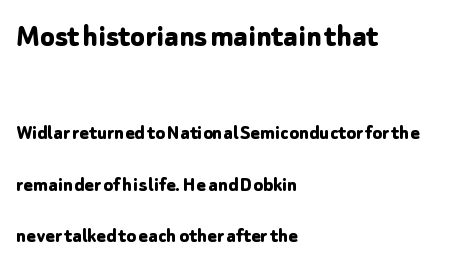
The image shows 33 px bold sans-serif type, upright; set left-aligned, loose line spacing (2.33x), normal letter spacing, not underlined; the first (top) block is 1.5x larger; low stroke contrast and a medium x-height.
